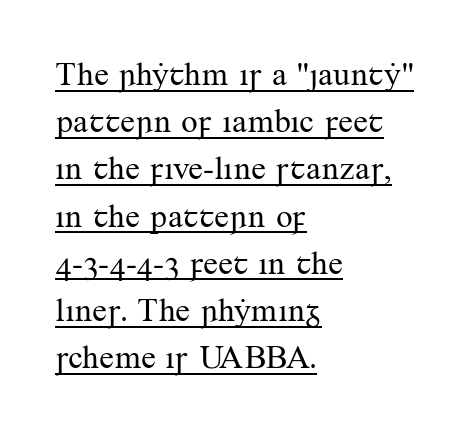
Q: Is the text bold? A: No.
Q: Is the text italic (slanted)? A: No, it is upright.
Q: Is the typeface a serif or a sans-serif typeface? A: Serif.
Q: Is the text underlined? A: Yes.
Q: How is the paragraph aligned? A: Left-aligned.
Q: Is the spacing between letters normal or unusually wide? A: Normal.
Q: Is the spacing between lines tight, normal or loose? A: Normal.
Q: Width (condensed, normal, or wide)? A: Normal.
Q: Stroke contrast? A: Medium.
Q: x-height? A: Small.
Q: Monospaced? A: No.
